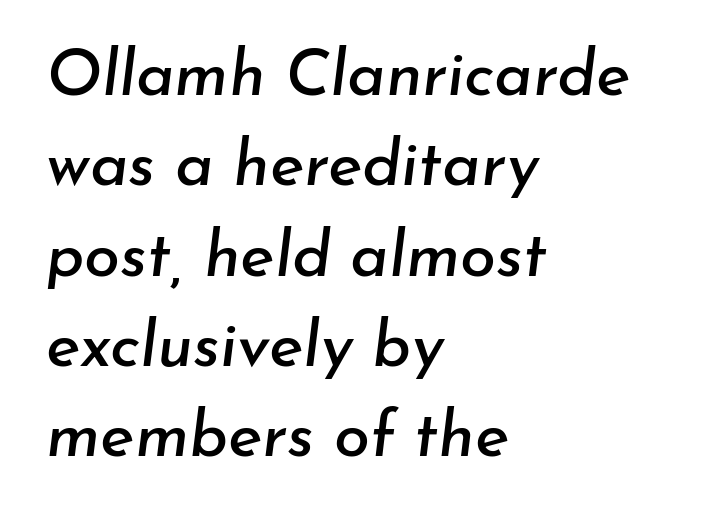
Baseline-to-baseline distance is the conventional proportion of letter height. No extra tracking has been applied to these lines. Check under the words: just untouched page. Style check: oblique. Line beginnings align vertically; line endings do not. Proportional: the letters do not fall into vertical columns.
